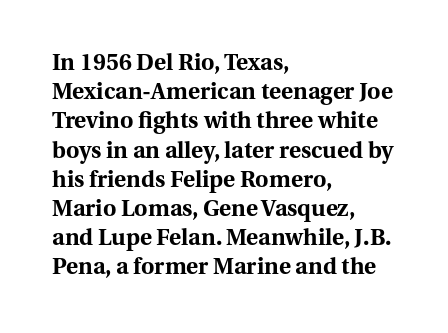
{"italic": "no", "bold": "yes", "underline": "no", "align": "left", "line_spacing": "normal", "line_spacing_ratio": 1.27, "letter_spacing": "normal", "letter_spacing_em": 0.0, "glyph_px": 23}
